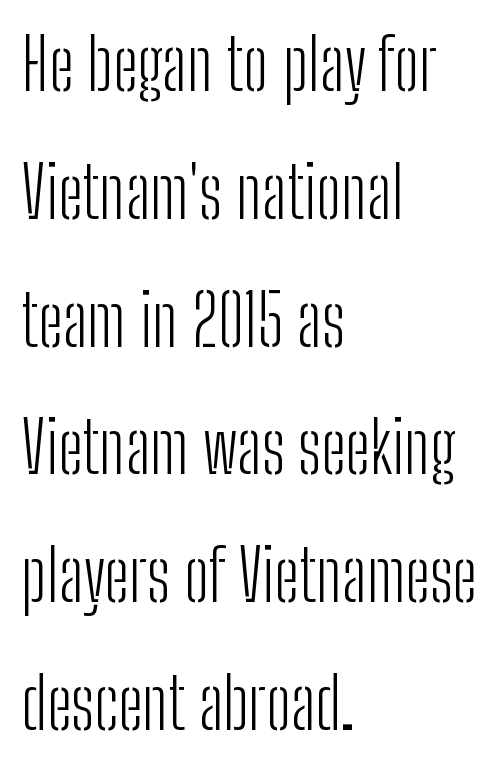
The image shows 71 px light, condensed sans-serif type, upright; set left-aligned, line spacing 1.8x, normal letter spacing, not underlined; low stroke contrast and a medium x-height.
